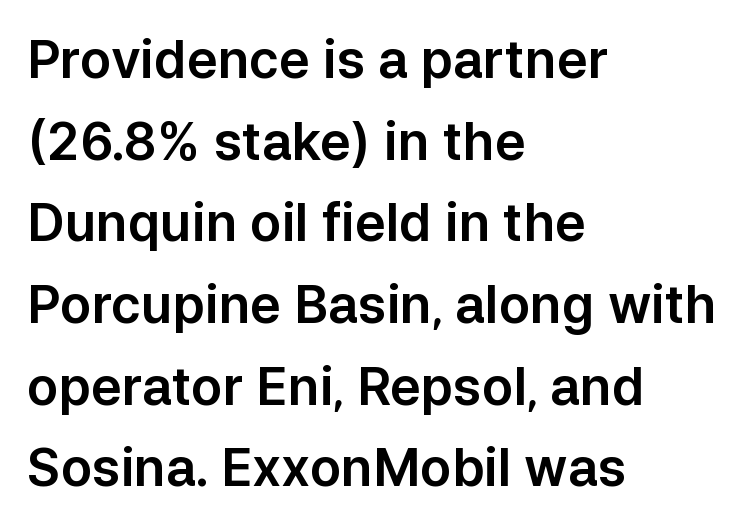
The image shows 52 px sans-serif type, upright; set left-aligned, normal line spacing (1.57x), normal letter spacing, not underlined; low stroke contrast and a medium x-height.
